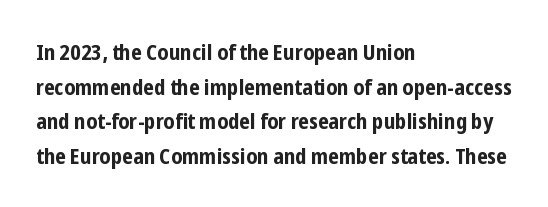
This sample uses an upright cut, with every glyph sitting square on the baseline. Whoever set this chose a conventional vertical rhythm. Students, note that the glyphs here touch the page at normal intervals. Strokes here are thick enough to call this a true bold.
